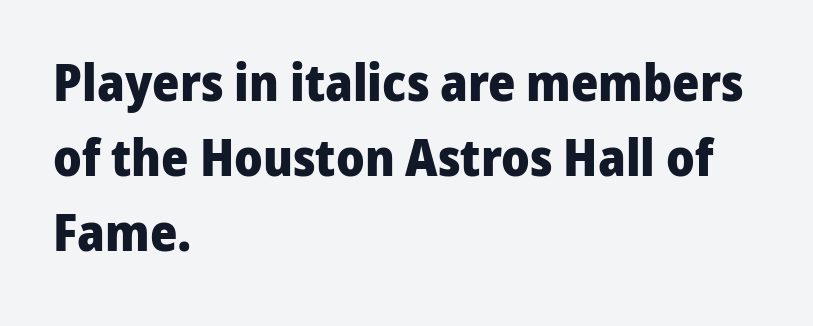
{"serif": "no", "italic": "no", "bold": "yes", "weight": "heavy", "width": "normal", "stroke_contrast": "low", "x_height": "medium", "monospaced": "no", "underline": "no", "align": "left", "line_spacing": "normal", "line_spacing_ratio": 1.44, "letter_spacing": "normal", "letter_spacing_em": 0.0, "glyph_px": 52}
